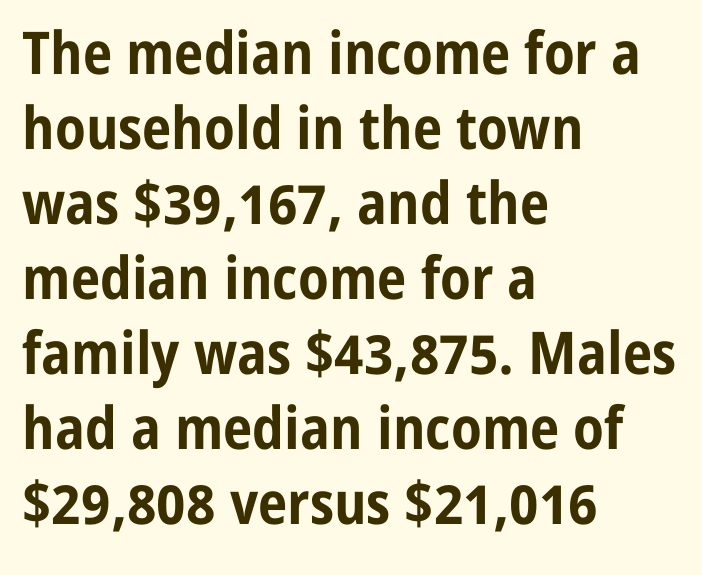
The image shows 59 px bold, condensed sans-serif type, upright; set left-aligned, normal line spacing (1.27x), normal letter spacing, not underlined; low stroke contrast and a medium x-height.
